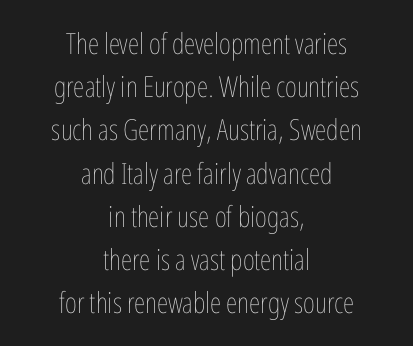
{"italic": "no", "bold": "no", "weight": "thin", "width": "condensed", "stroke_contrast": "low", "x_height": "medium", "monospaced": "no", "underline": "no", "align": "center", "line_spacing": "normal", "line_spacing_ratio": 1.49, "letter_spacing": "normal", "letter_spacing_em": 0.0, "glyph_px": 29}
